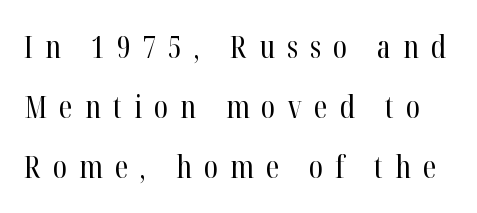
The passage shown is typed in a proportional face where columns would drift. Short note: letters widely spaced. Quick note: interline space is abundant. The lettering holds an erect, upright posture throughout. Caption: face not bold, strokes unweighted. Are there feet on the stems? There are — it's a serif.
